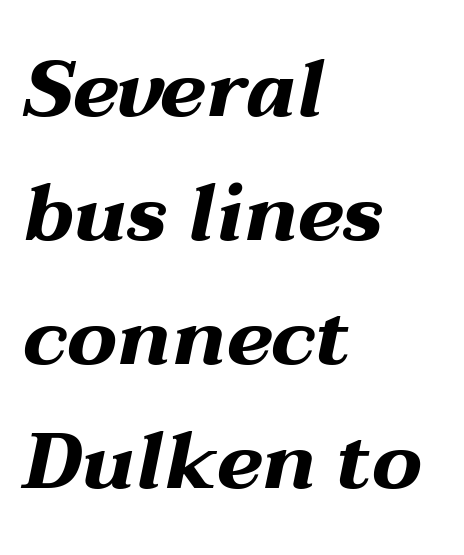
Q: Is the text bold? A: Yes.
Q: Is the text italic (slanted)? A: Yes, it leans right by about 12 degrees.
Q: Is the text underlined? A: No.
Q: How is the paragraph aligned? A: Left-aligned.
Q: Is the spacing between letters normal or unusually wide? A: Normal.
Q: Is the spacing between lines tight, normal or loose? A: Normal.
Q: Width (condensed, normal, or wide)? A: Wide.
Q: Stroke contrast? A: Medium.
Q: x-height? A: Medium.
Q: Monospaced? A: No.
